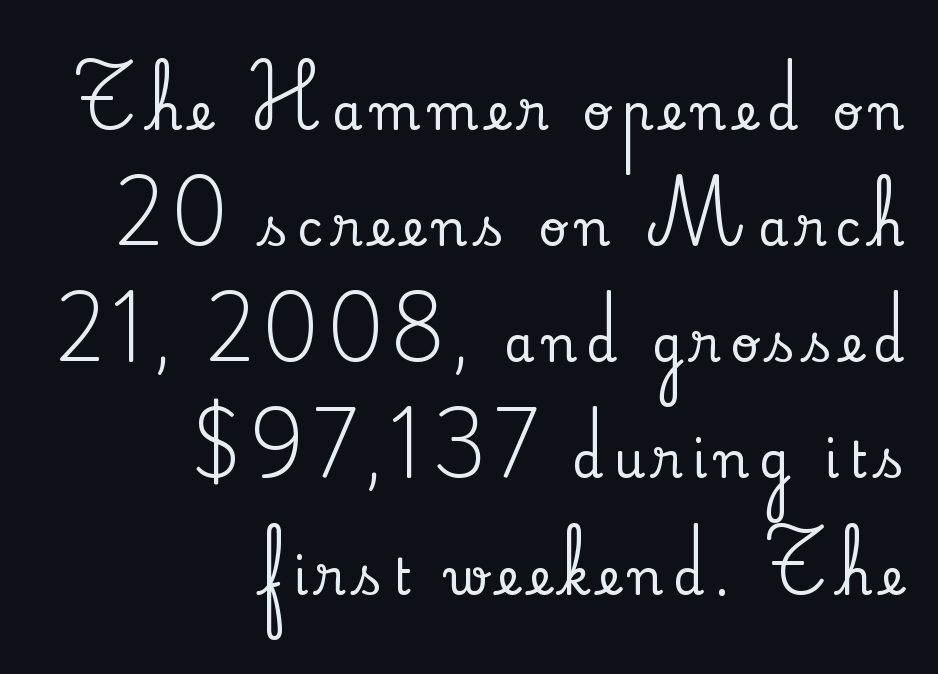
Q: Is the text italic (slanted)? A: No, it is upright.
Q: Is the typeface a serif or a sans-serif typeface? A: Serif.
Q: Is the text underlined? A: No.
Q: How is the paragraph aligned? A: Right-aligned.
Q: Is the spacing between letters normal or unusually wide? A: Unusually wide.
Q: Is the spacing between lines tight, normal or loose? A: Loose.
Q: Width (condensed, normal, or wide)? A: Normal.
Q: Stroke contrast? A: Low.
Q: x-height? A: Small.
Q: Monospaced? A: No.
